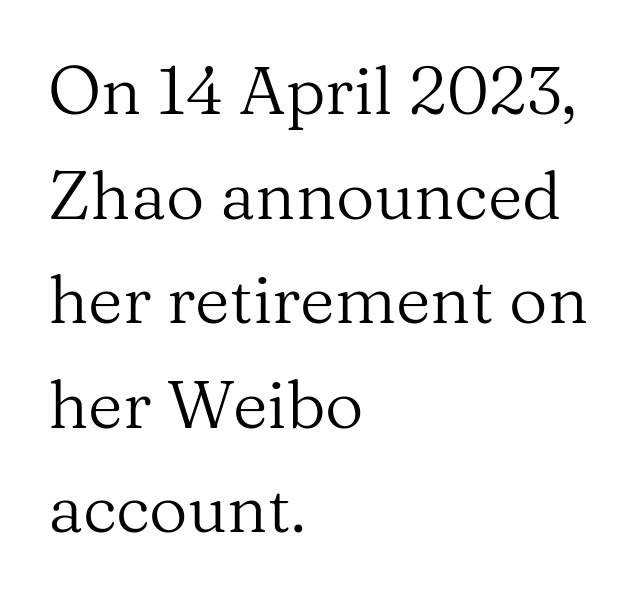
The leading is moderate, giving the passage an even texture. Think of a printed novel: that variable character pitch is what you see here. Is this a heavy cut? Hardly; it is regular or lighter. The area under the type is left untouched. In terms of posture, this sample is upright. The paragraph has a hard left edge and a soft right edge.
